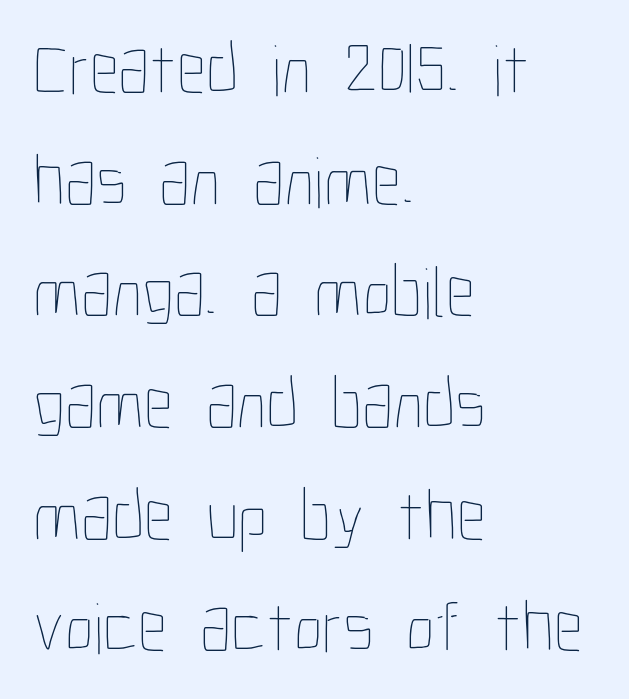
These lines are set flush left with a ragged right edge. A typesetter would call this proportional, since set widths differ per character. Italic? Not at all — the glyphs are vertical. You could call the tracking neutral — neither tight nor loose. This rendering features lettering with no underline.
